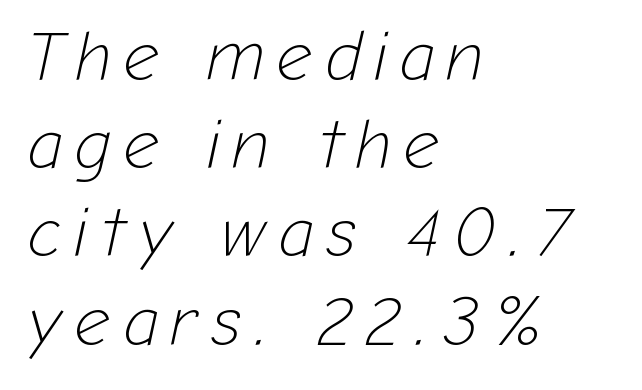
{"italic": "yes", "lean": "right", "slant_degrees": 12, "bold": "no", "weight": "light", "width": "normal", "stroke_contrast": "low", "x_height": "medium", "monospaced": "no", "underline": "no", "align": "left", "line_spacing": "normal", "line_spacing_ratio": 1.26, "glyph_px": 70}
